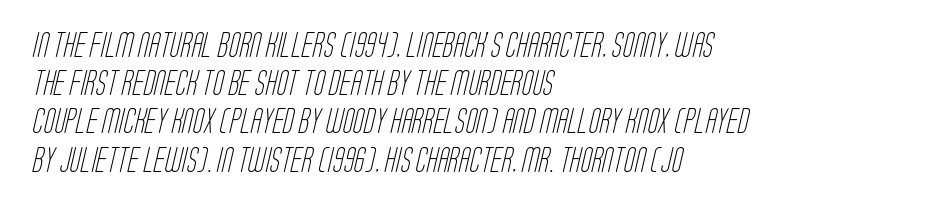
{"bold": "no", "underline": "no", "align": "left", "line_spacing": "normal", "line_spacing_ratio": 1.53, "letter_spacing": "normal", "letter_spacing_em": 0.0, "glyph_px": 25}
